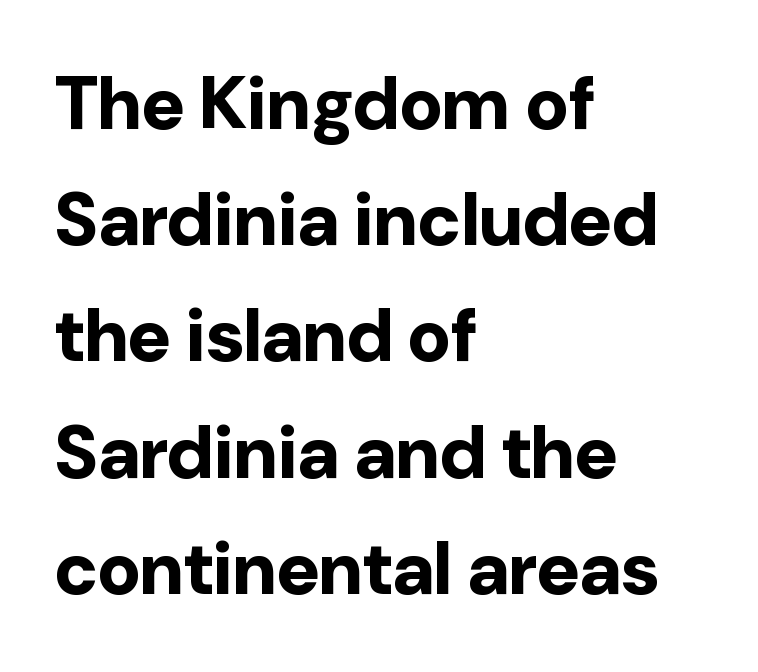
The face used here is proportionally spaced, like ordinary book or web type. The strokes are fattened all the way to bold. Typeset ragged right — the left edge is the straight one. Successive baselines arrive at the customary interval.
